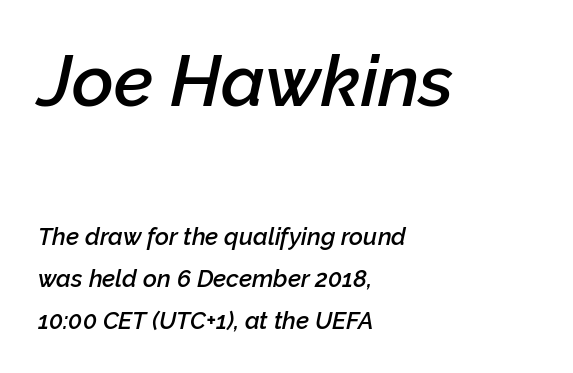
{"italic": "yes", "lean": "right", "slant_degrees": 12, "bold": "semi", "weight": "semibold", "width": "normal", "stroke_contrast": "low", "x_height": "medium", "monospaced": "no", "underline": "no", "align": "left", "line_spacing_ratio": 1.75, "letter_spacing": "normal", "letter_spacing_em": 0.0, "larger_block": "first", "size_ratio": 3.0, "glyph_px": 72}
